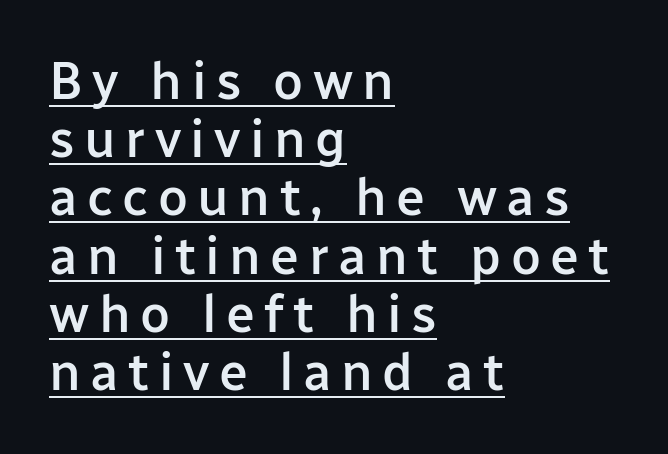
{"serif": "no", "italic": "no", "bold": "semi", "weight": "semibold", "width": "normal", "stroke_contrast": "low", "x_height": "medium", "monospaced": "no", "underline": "yes", "align": "left", "line_spacing": "tight", "line_spacing_ratio": 1.12, "glyph_px": 52}
